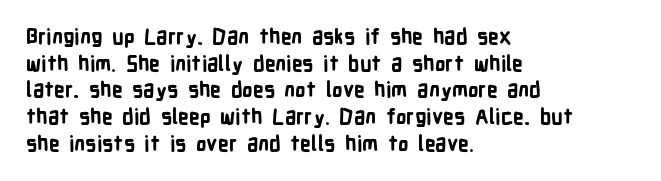
Honestly, the row spacing looks completely unremarkable. Posture: upright roman. Plenty of ink on the page — the face is bold. Typeset ragged right — the left edge is the straight one.
